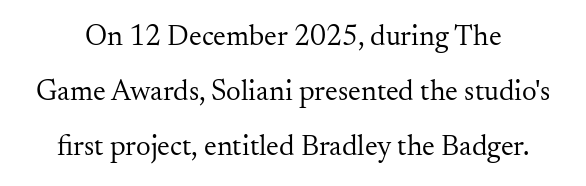
{"serif": "yes", "italic": "no", "bold": "no", "weight": "regular", "width": "normal", "stroke_contrast": "medium", "x_height": "small", "monospaced": "no", "underline": "no", "line_spacing_ratio": 1.89, "letter_spacing": "normal", "letter_spacing_em": 0.0, "glyph_px": 29}
